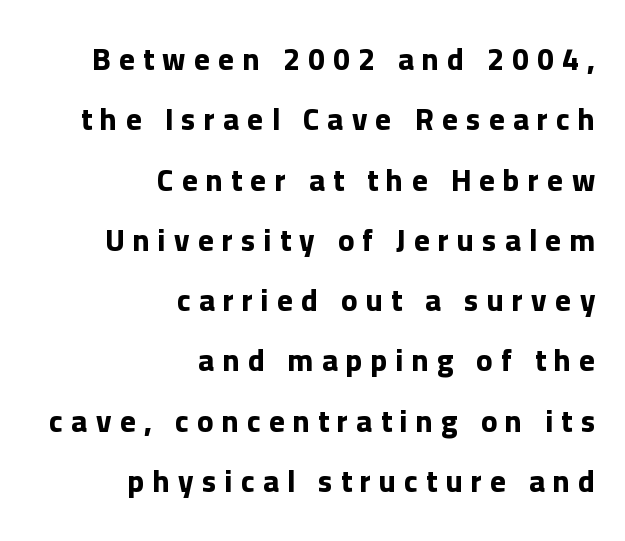
One glance says open: line gaps are wider than usual. Character widths vary here, with narrow letters taking less room than wide ones. The font's upright variant was chosen for this text. The typeface chosen for these lines omits serifs.
